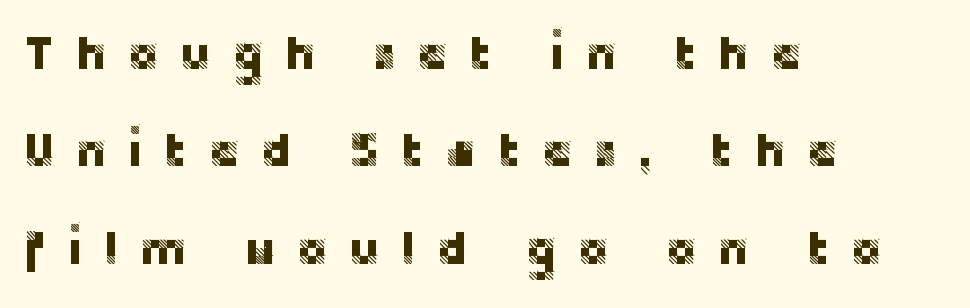
Q: Is the text italic (slanted)? A: No, it is upright.
Q: Is the typeface a serif or a sans-serif typeface? A: Sans-serif.
Q: Is the text underlined? A: No.
Q: How is the paragraph aligned? A: Left-aligned.
Q: Is the spacing between letters normal or unusually wide? A: Unusually wide.
Q: Is the spacing between lines tight, normal or loose? A: Loose.
Q: Width (condensed, normal, or wide)? A: Normal.
Q: Stroke contrast? A: Low.
Q: x-height? A: Large.
Q: Monospaced? A: No.
